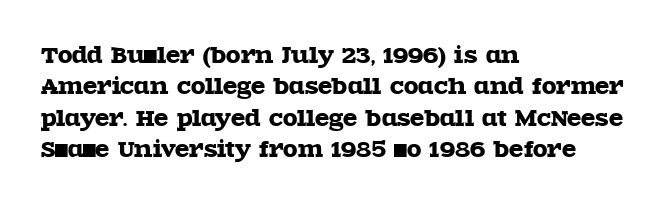
Q: Is the text italic (slanted)? A: No, it is upright.
Q: Is the text underlined? A: No.
Q: How is the paragraph aligned? A: Left-aligned.
Q: Is the spacing between letters normal or unusually wide? A: Normal.
Q: Is the spacing between lines tight, normal or loose? A: Normal.
